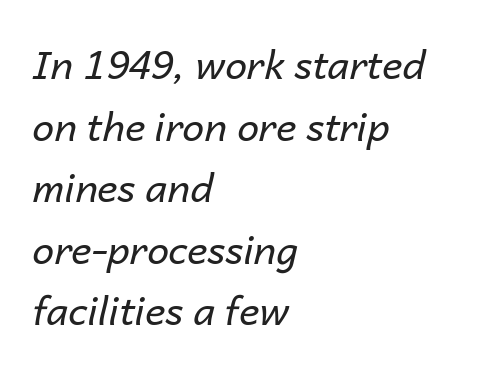
The image shows 39 px regular-weight type, italic (leaning right); set left-aligned, normal line spacing (1.58x), normal letter spacing, not underlined; low stroke contrast and a medium x-height.
